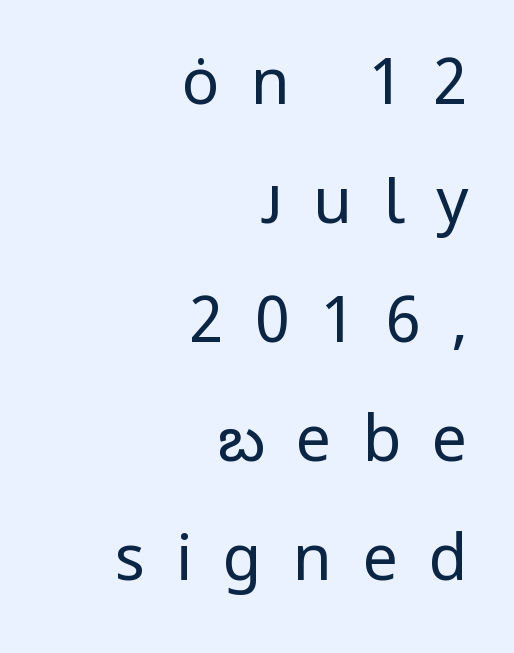
{"serif": "no", "italic": "no", "bold": "no", "weight": "regular", "width": "normal", "stroke_contrast": "low", "x_height": "medium", "monospaced": "no", "underline": "no", "align": "right", "line_spacing_ratio": 1.89, "letter_spacing": "wide", "letter_spacing_em": 0.49, "glyph_px": 63}
